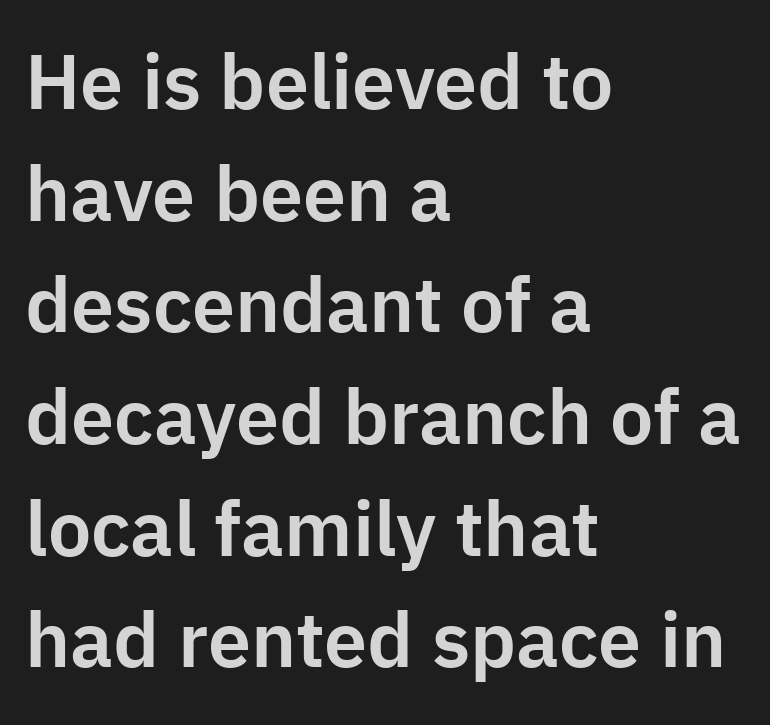
Q: Is the text italic (slanted)? A: No, it is upright.
Q: Is the typeface a serif or a sans-serif typeface? A: Sans-serif.
Q: Is the text underlined? A: No.
Q: How is the paragraph aligned? A: Left-aligned.
Q: Is the spacing between letters normal or unusually wide? A: Normal.
Q: Is the spacing between lines tight, normal or loose? A: Normal.
Q: Width (condensed, normal, or wide)? A: Normal.
Q: Stroke contrast? A: Low.
Q: x-height? A: Medium.
Q: Monospaced? A: No.
